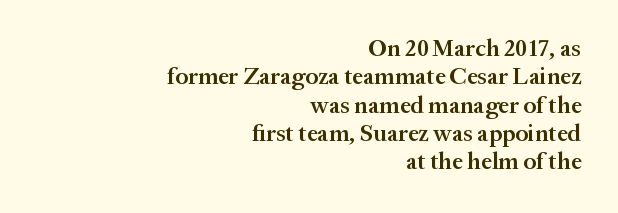
{"italic": "no", "bold": "semi", "underline": "no", "align": "right", "line_spacing_ratio": 1.18, "letter_spacing": "normal", "letter_spacing_em": 0.0, "glyph_px": 24}
